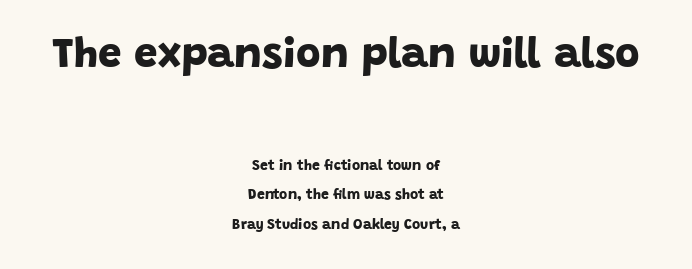
The image shows 42 px bold sans-serif type; set centered, loose line spacing (2.12x), normal letter spacing, not underlined; the first (top) block is 3.0x larger; low stroke contrast and a large x-height.
